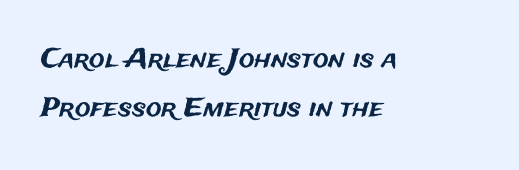
Q: Is the text italic (slanted)? A: Yes.
Q: Is the text underlined? A: No.
Q: How is the paragraph aligned? A: Left-aligned.
Q: Is the spacing between letters normal or unusually wide? A: Normal.
